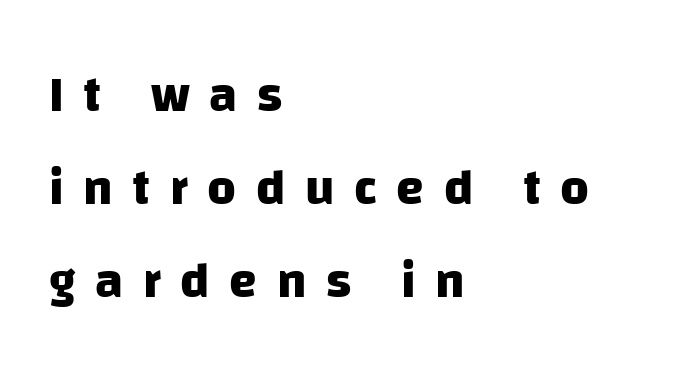
The image shows 50 px heavy sans-serif type; set left-aligned, line spacing 1.86x, unusually wide letter spacing (+0.39 em), not underlined; low stroke contrast and a large x-height.
